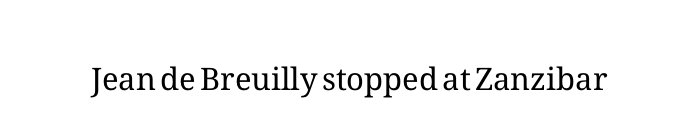
{"italic": "no", "bold": "no", "weight": "regular", "width": "normal", "stroke_contrast": "medium", "x_height": "medium", "monospaced": "no", "underline": "no", "letter_spacing": "normal", "letter_spacing_em": 0.0, "glyph_px": 31}
